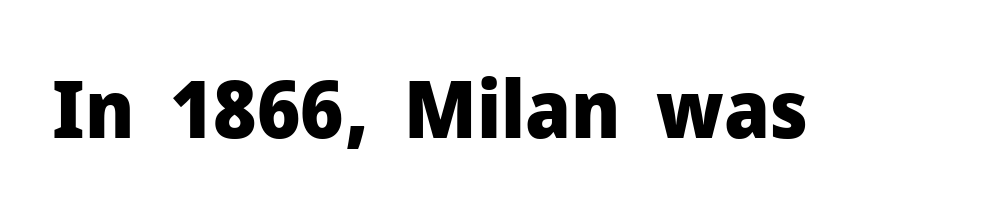
Q: Is the text bold? A: Yes.
Q: Is the text italic (slanted)? A: No, it is upright.
Q: Is the typeface a serif or a sans-serif typeface? A: Sans-serif.
Q: Is the text underlined? A: No.
Q: Is the spacing between letters normal or unusually wide? A: Normal.
Q: Width (condensed, normal, or wide)? A: Normal.
Q: Stroke contrast? A: Low.
Q: x-height? A: Medium.
Q: Monospaced? A: No.
